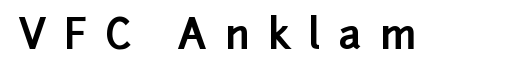
The image shows 40 px bold sans-serif type, upright; set unusually wide letter spacing (+0.46 em), not underlined; low stroke contrast and a medium x-height.
